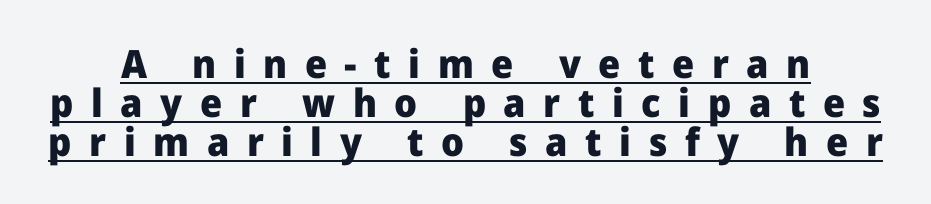
{"serif": "no", "italic": "no", "bold": "yes", "weight": "heavy", "width": "normal", "stroke_contrast": "low", "x_height": "medium", "monospaced": "no", "underline": "yes", "line_spacing": "tight", "line_spacing_ratio": 1.0, "letter_spacing": "wide", "letter_spacing_em": 0.45, "glyph_px": 39}
